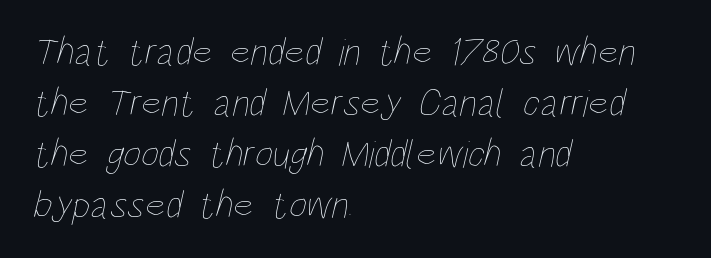
{"bold": "no", "weight": "thin", "width": "condensed", "stroke_contrast": "low", "x_height": "large", "monospaced": "no", "underline": "no", "align": "left", "line_spacing": "normal", "line_spacing_ratio": 1.31, "letter_spacing": "normal", "letter_spacing_em": 0.0, "glyph_px": 39}
